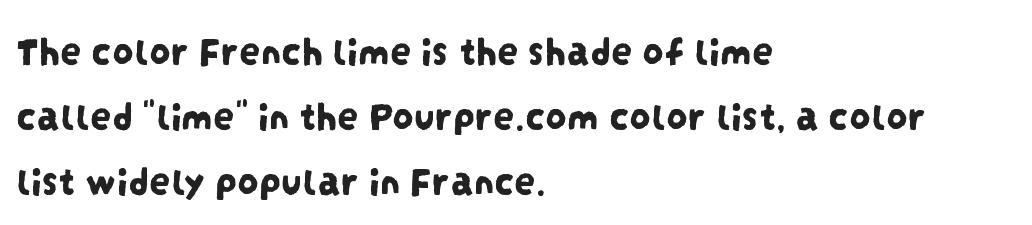
The image shows 42 px condensed sans-serif type; set left-aligned, normal line spacing (1.55x), normal letter spacing, not underlined; low stroke contrast and a large x-height.
